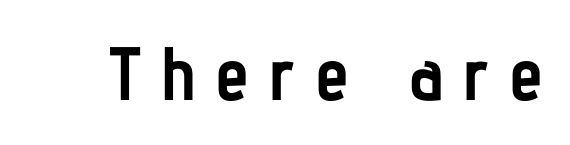
The image shows 75 px semibold, condensed sans-serif type, upright; set unusually wide letter spacing (+0.26 em), not underlined; low stroke contrast and a medium x-height.
